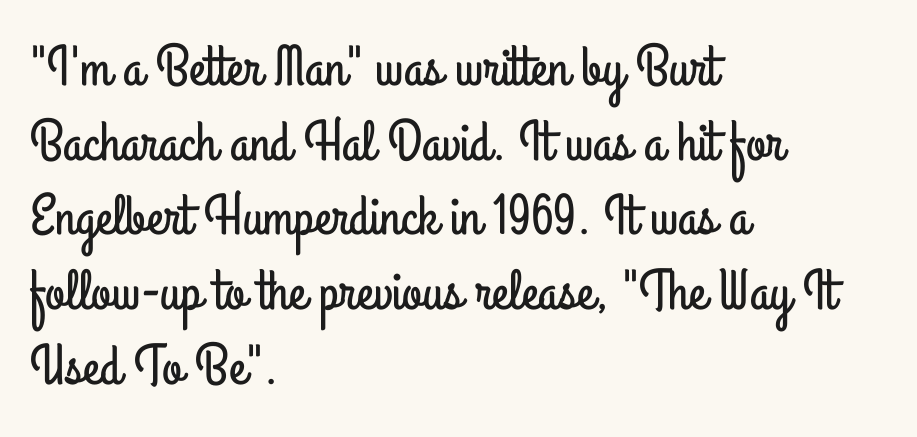
The image shows 57 px condensed sans-serif type, upright; set left-aligned, normal line spacing (1.31x), normal letter spacing, not underlined; low stroke contrast and a small x-height.
